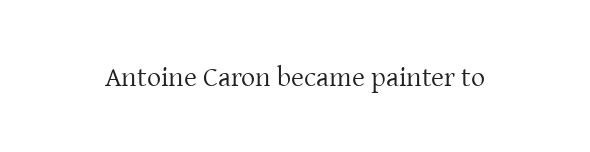
A typesetter would call this proportional, since set widths differ per character. This is roman type, the default non-slanted kind. The rendering keeps characters at their native spacing. Clear beneath every line of the passage. Old-style or modern, the face here clearly has serifs. Stems and bowls with no extra thickness — not bold.
